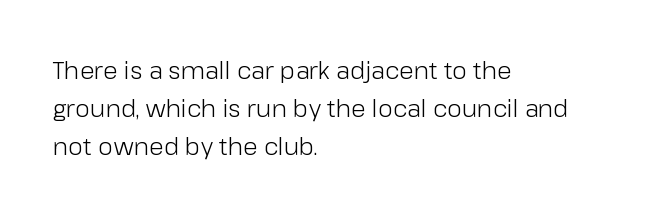
The image shows 24 px text type, upright; set left-aligned, normal line spacing (1.59x), normal letter spacing, not underlined.
